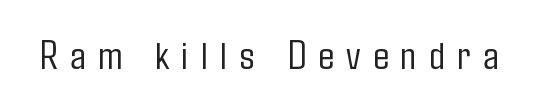
Q: Is the text bold? A: No.
Q: Is the text italic (slanted)? A: No, it is upright.
Q: Is the typeface a serif or a sans-serif typeface? A: Sans-serif.
Q: Is the text underlined? A: No.
Q: Is the spacing between letters normal or unusually wide? A: Unusually wide.
Q: Width (condensed, normal, or wide)? A: Condensed.
Q: Stroke contrast? A: Low.
Q: x-height? A: Medium.
Q: Monospaced? A: No.
